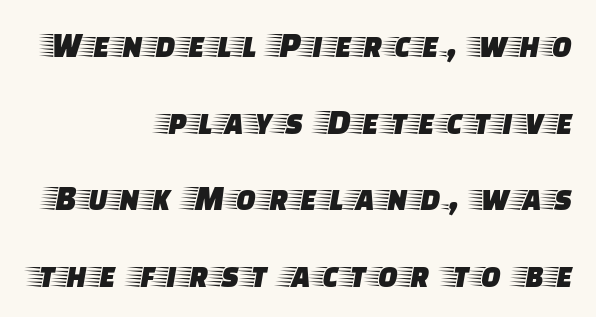
Q: Is the text italic (slanted)? A: Yes.
Q: Is the typeface a serif or a sans-serif typeface? A: Serif.
Q: Is the text underlined? A: No.
Q: How is the paragraph aligned? A: Right-aligned.
Q: Is the spacing between lines tight, normal or loose? A: Loose.
Q: Width (condensed, normal, or wide)? A: Wide.
Q: Stroke contrast? A: Low.
Q: x-height? A: Large.
Q: Monospaced? A: No.
